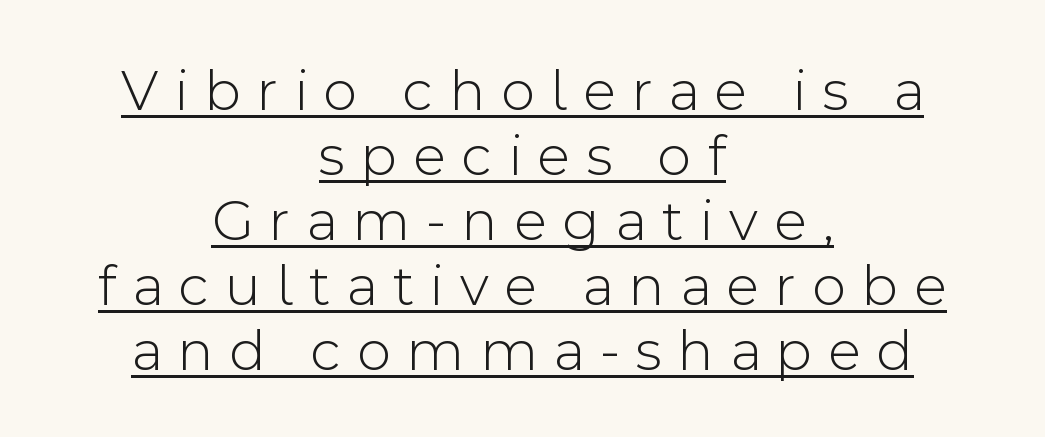
Notice how the stems are strictly vertical — no italics here. The tracking reads as deliberately expanded to a designer's eye. Successive baselines arrive quickly, one right under another. Typeset on center — no edge is straight.
